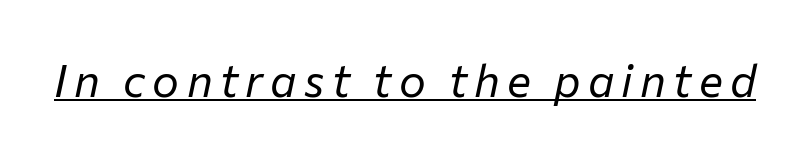
The image shows 45 px regular-weight type, italic (leaning right); set underlined; low stroke contrast and a medium x-height.
